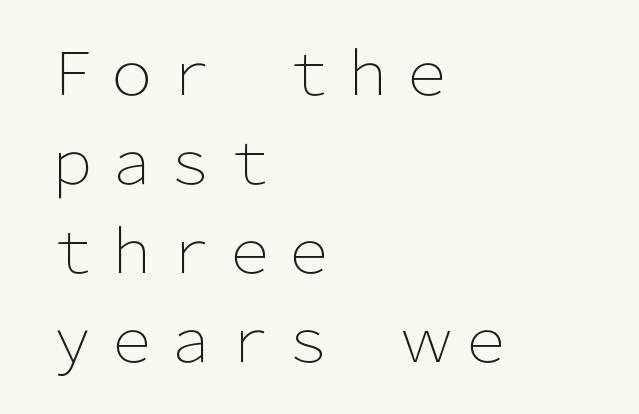
The image shows 59 px light sans-serif type, upright; set left-aligned, normal line spacing (1.51x), normal letter spacing, not underlined; low stroke contrast and a medium x-height.
